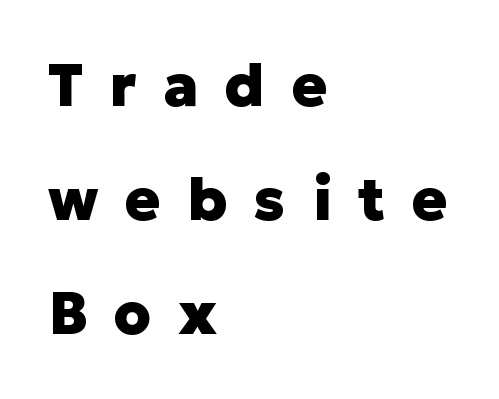
The image shows 59 px heavy sans-serif type, upright; set left-aligned, loose line spacing (1.93x), unusually wide letter spacing (+0.45 em), not underlined; low stroke contrast and a medium x-height.
